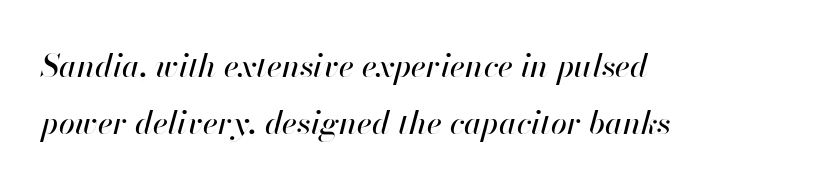
A typesetter would call this proportional, since set widths differ per character. Tracking here is standard; glyphs follow each other at the usual distance. The zone under the glyphs is completely vacant. Compared with a centered layout, this one pins lines to the left instead.
